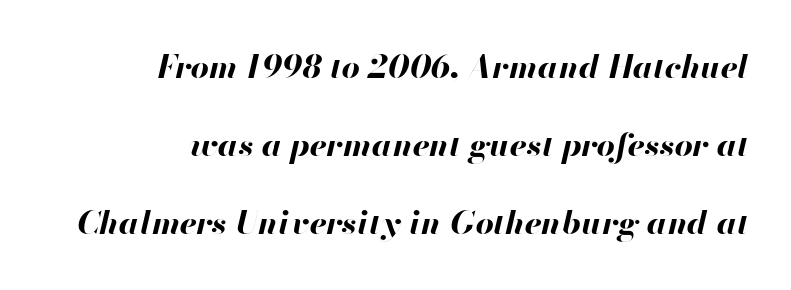
Q: Is the text bold? A: Yes.
Q: Is the text italic (slanted)? A: Yes, it leans right by about 13 degrees.
Q: Is the text underlined? A: No.
Q: How is the paragraph aligned? A: Right-aligned.
Q: Is the spacing between letters normal or unusually wide? A: Normal.
Q: Is the spacing between lines tight, normal or loose? A: Loose.
Q: Width (condensed, normal, or wide)? A: Normal.
Q: Stroke contrast? A: High.
Q: x-height? A: Small.
Q: Monospaced? A: No.
